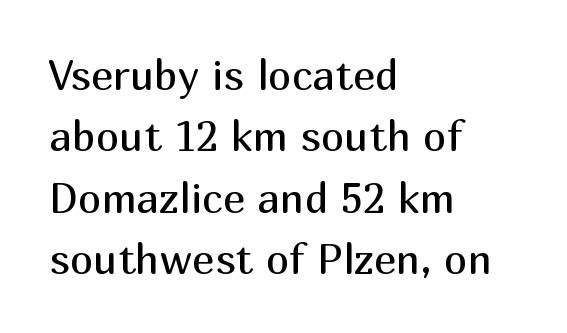
Short and long lines alike share a common starting point at left. Character widths vary here, with narrow letters taking less room than wide ones. Nope, not italic — everything's standing straight. No extra tracking has been applied to these lines. Note: no serifs on the glyphs. Students, observe: this is what conventionally led text looks like.
